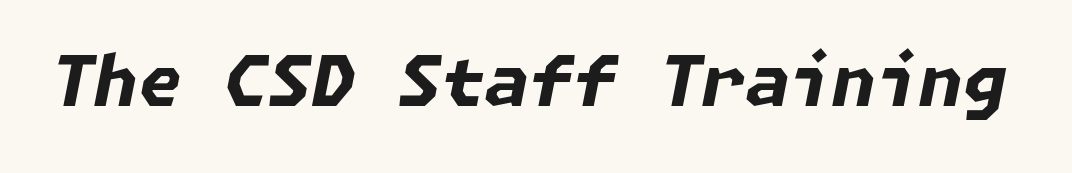
Q: Is the text bold? A: Yes.
Q: Is the text italic (slanted)? A: Yes, it leans right by about 11 degrees.
Q: Is the text underlined? A: No.
Q: Is the spacing between letters normal or unusually wide? A: Normal.
Q: Width (condensed, normal, or wide)? A: Normal.
Q: Stroke contrast? A: Low.
Q: x-height? A: Medium.
